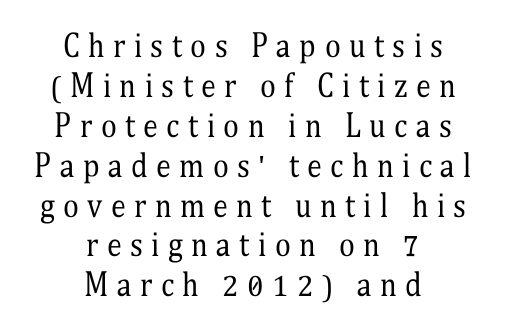
The image shows 30 px regular-weight, condensed serif type, upright; set centered, normal line spacing (1.33x), unusually wide letter spacing (+0.28 em), not underlined; medium stroke contrast and a medium x-height.
